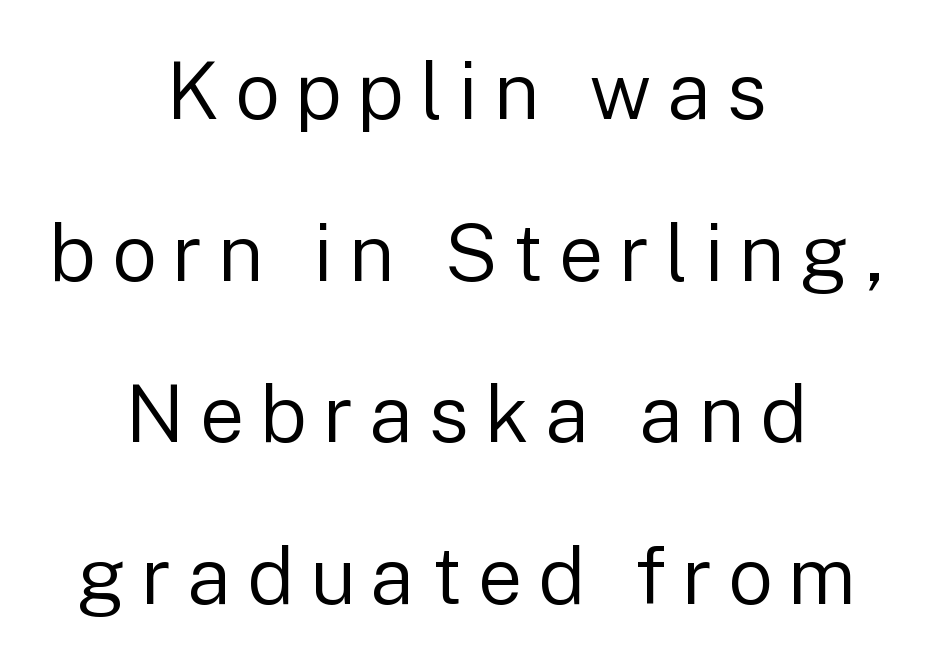
Posture: vertical. The area under the type is left untouched. These lines are centered, leaving both edges ragged. Nothing sits at the stroke ends, so this counts as sans-serif. What's the leading like? Stretched, with rows far apart.
